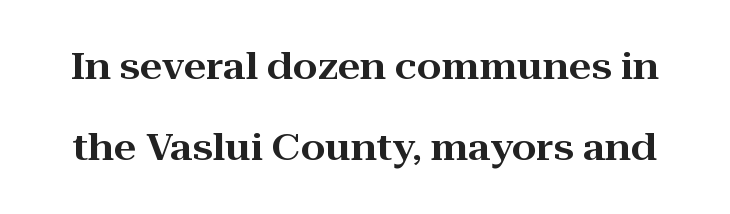
{"serif": "yes", "italic": "no", "width": "wide", "stroke_contrast": "high", "x_height": "medium", "monospaced": "no", "underline": "no", "line_spacing": "loose", "line_spacing_ratio": 2.24, "letter_spacing": "normal", "letter_spacing_em": 0.0, "glyph_px": 36}
